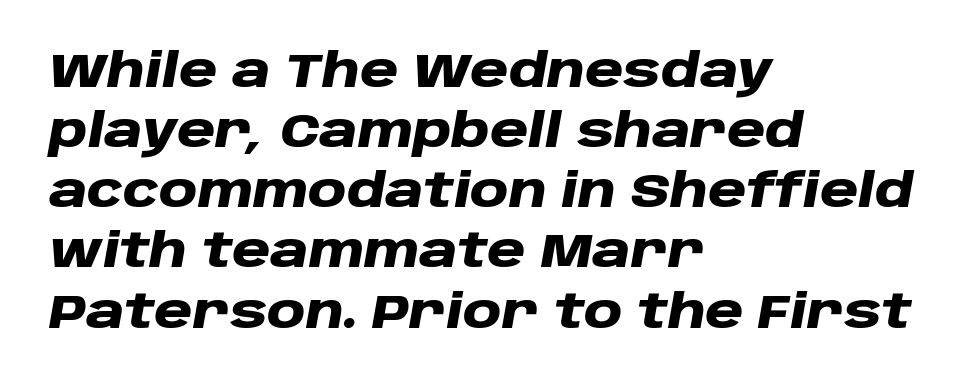
Is the letter spacing exaggerated? No — it looks like the ordinary default. Italic? Definitely — the glyphs are oblique. Reading down the column, the eye jumps a familiar distance to each next line. Heft: maximum for text — a bold.
